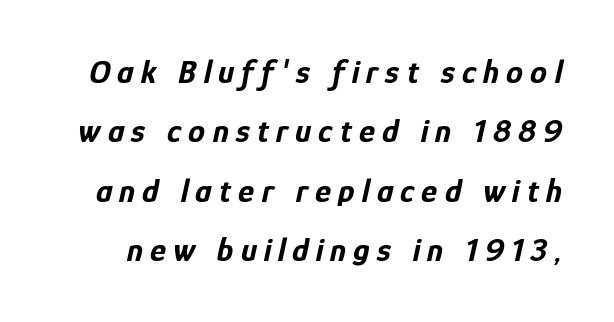
{"italic": "yes", "lean": "right", "slant_degrees": 12, "bold": "yes", "weight": "bold", "width": "condensed", "stroke_contrast": "low", "x_height": "medium", "monospaced": "no", "underline": "no", "line_spacing_ratio": 1.75, "letter_spacing": "wide", "letter_spacing_em": 0.21, "glyph_px": 34}
